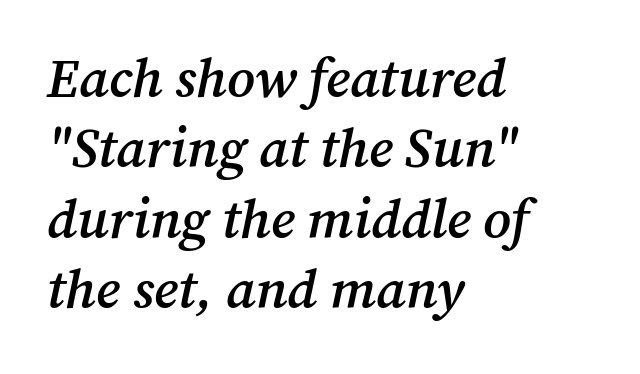
Q: Is the text bold? A: Semi-bold.
Q: Is the text italic (slanted)? A: Yes, it leans right by about 12 degrees.
Q: Is the typeface a serif or a sans-serif typeface? A: Serif.
Q: Is the text underlined? A: No.
Q: How is the paragraph aligned? A: Left-aligned.
Q: Is the spacing between letters normal or unusually wide? A: Normal.
Q: Is the spacing between lines tight, normal or loose? A: Normal.
Q: Width (condensed, normal, or wide)? A: Normal.
Q: Stroke contrast? A: Medium.
Q: x-height? A: Medium.
Q: Monospaced? A: No.
